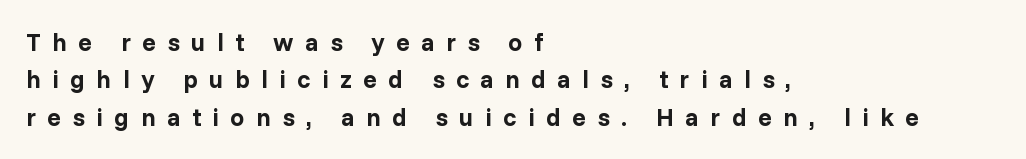
This rendering widens character spacing well past its baseline value. Glance below the letters and you will spot only blank space. Unlike italic type, these characters show no tilt at all. The strokes are fattened all the way to bold. The space between consecutive lines is moderate. Teacher's note: observe the even left margin — that is flush-left alignment.
